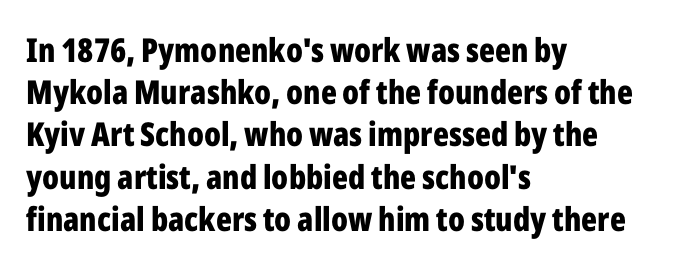
The image shows 33 px bold, condensed sans-serif type, upright; set left-aligned, normal line spacing (1.28x), normal letter spacing, not underlined; low stroke contrast and a medium x-height.
